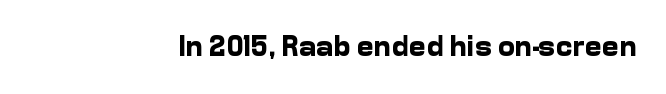
{"serif": "no", "italic": "no", "bold": "yes", "weight": "bold", "width": "normal", "stroke_contrast": "low", "x_height": "medium", "monospaced": "no", "underline": "no", "letter_spacing": "normal", "letter_spacing_em": 0.0, "glyph_px": 29}
